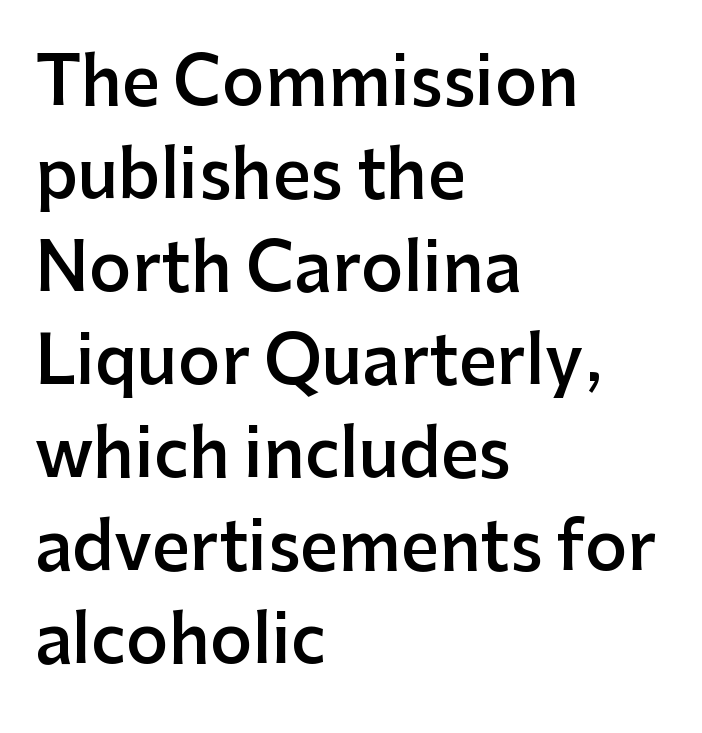
The image shows 66 px semibold sans-serif type, upright; set left-aligned, normal line spacing (1.41x), normal letter spacing, not underlined; low stroke contrast and a medium x-height.
